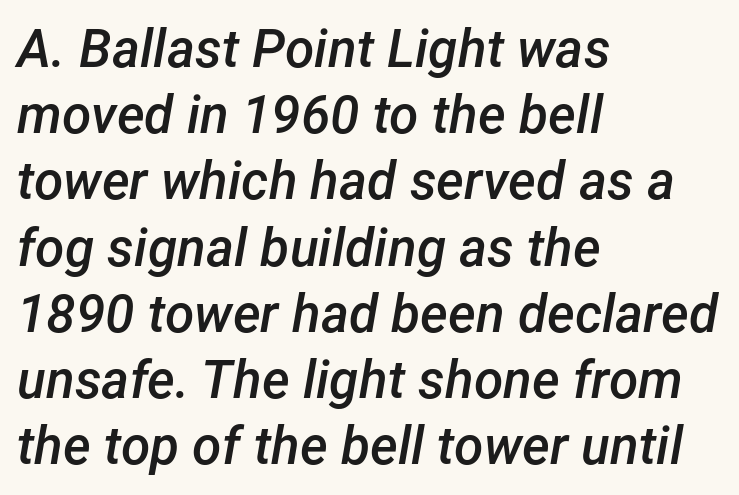
The image shows 53 px semibold type, italic (leaning right); set left-aligned, normal line spacing (1.25x), normal letter spacing, not underlined; low stroke contrast and a medium x-height.
